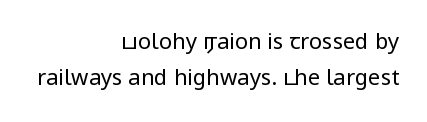
The letterforms sit shoulder to shoulder at normal distance. No word sits above an underline. Normally led — the rows are evenly, conventionally spaced. Is there any slant? The stems are plumb. Which margin do the lines hug? The right one — the left edge is uneven. Stem width sits at or under what a default text font uses.
